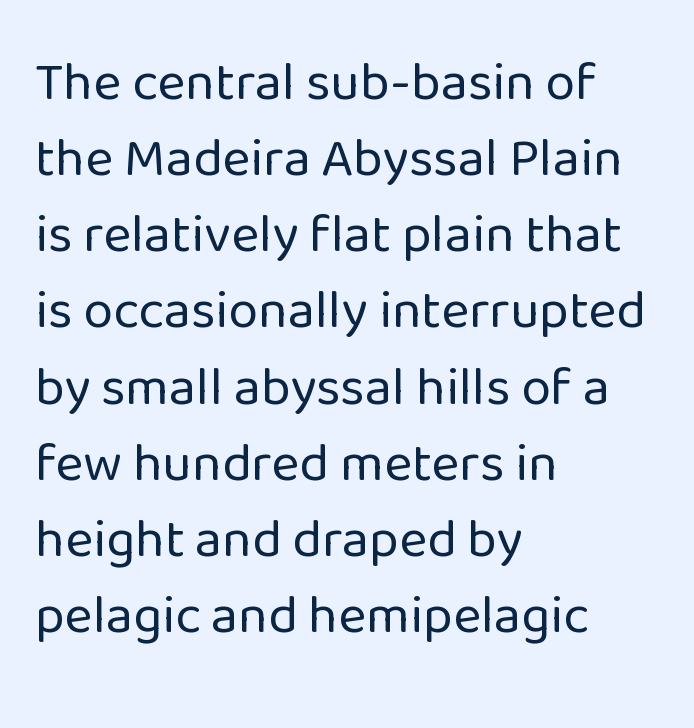
Q: Is the text bold? A: No.
Q: Is the text italic (slanted)? A: No, it is upright.
Q: Is the typeface a serif or a sans-serif typeface? A: Sans-serif.
Q: Is the text underlined? A: No.
Q: How is the paragraph aligned? A: Left-aligned.
Q: Is the spacing between letters normal or unusually wide? A: Normal.
Q: Is the spacing between lines tight, normal or loose? A: Normal.
Q: Width (condensed, normal, or wide)? A: Normal.
Q: Stroke contrast? A: Low.
Q: x-height? A: Medium.
Q: Monospaced? A: No.
